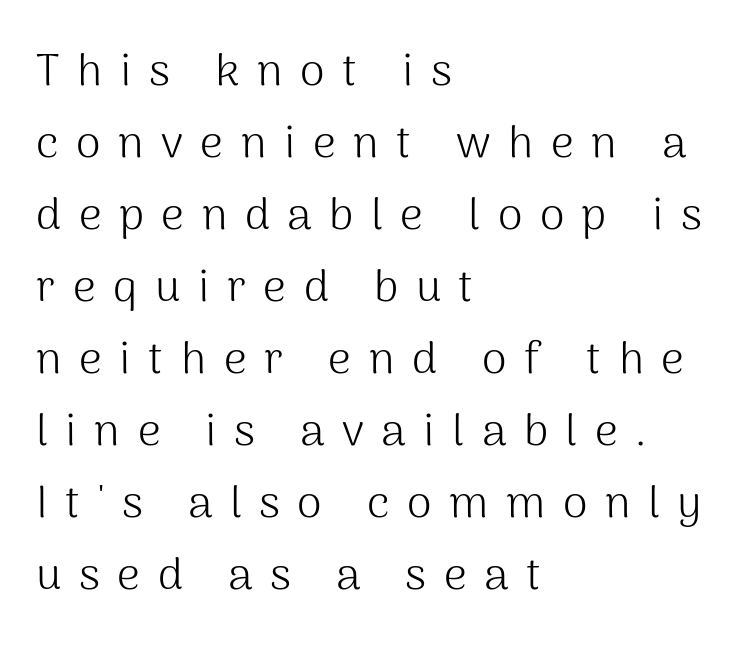
Typeset ragged right — the left edge is the straight one. Do the characters align in a grid? No, the font is proportional. Letter spacing: wide. Weight: not bold — regular or lighter. The lines sit at an ordinary, default distance from one another.
